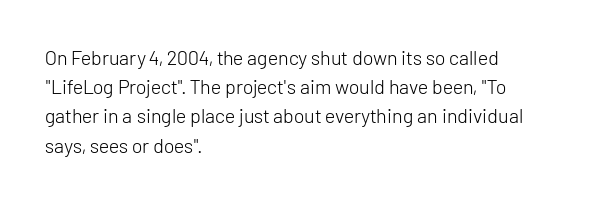
The image shows 20 px text type, upright; set left-aligned, normal line spacing (1.46x), normal letter spacing, not underlined.
